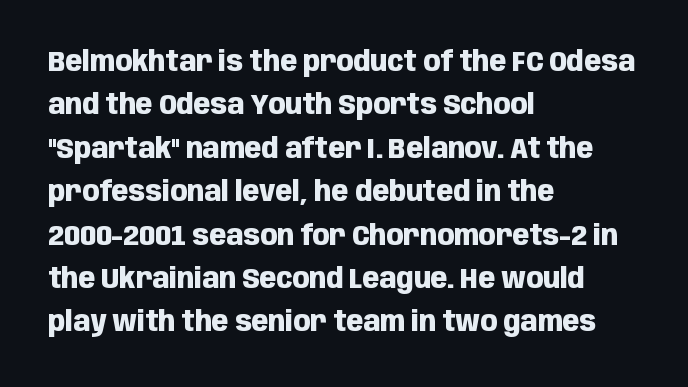
{"serif": "no", "italic": "no", "bold": "yes", "weight": "heavy", "width": "condensed", "stroke_contrast": "low", "x_height": "large", "monospaced": "no", "underline": "no", "align": "left", "line_spacing": "normal", "line_spacing_ratio": 1.55, "letter_spacing": "normal", "letter_spacing_em": 0.0, "glyph_px": 28}
